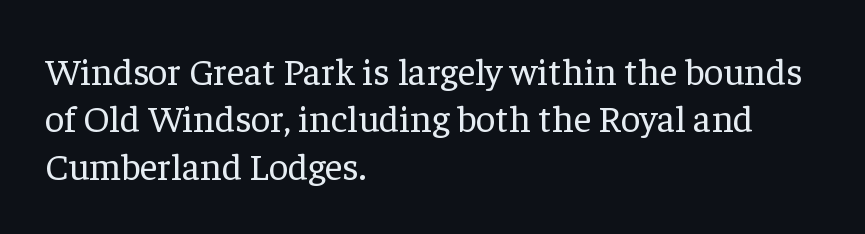
The image shows 38 px regular-weight serif type, upright; set left-aligned, normal line spacing (1.25x), normal letter spacing, not underlined; low stroke contrast and a medium x-height.
